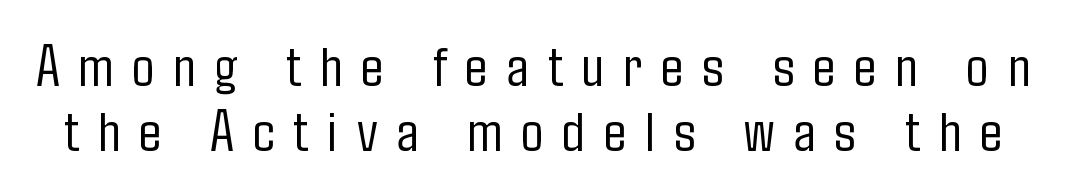
Q: Is the text bold? A: No.
Q: Is the text italic (slanted)? A: No, it is upright.
Q: Is the typeface a serif or a sans-serif typeface? A: Sans-serif.
Q: Is the text underlined? A: No.
Q: Is the spacing between letters normal or unusually wide? A: Unusually wide.
Q: Is the spacing between lines tight, normal or loose? A: Tight.
Q: Width (condensed, normal, or wide)? A: Condensed.
Q: Stroke contrast? A: Low.
Q: x-height? A: Medium.
Q: Monospaced? A: No.
